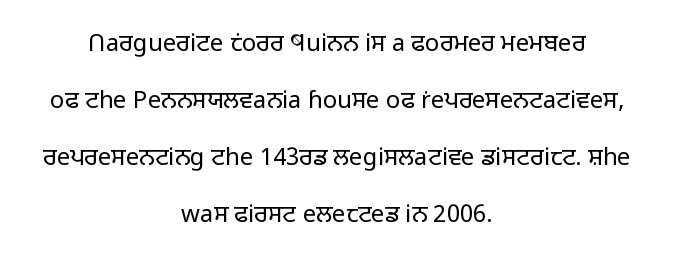
The passage is arranged like a title page — every line centered. Look at the tracking — it's just the regular setting, nothing added. Stems and bowls with no extra thickness — not bold. The space directly below the letters is spotless.
